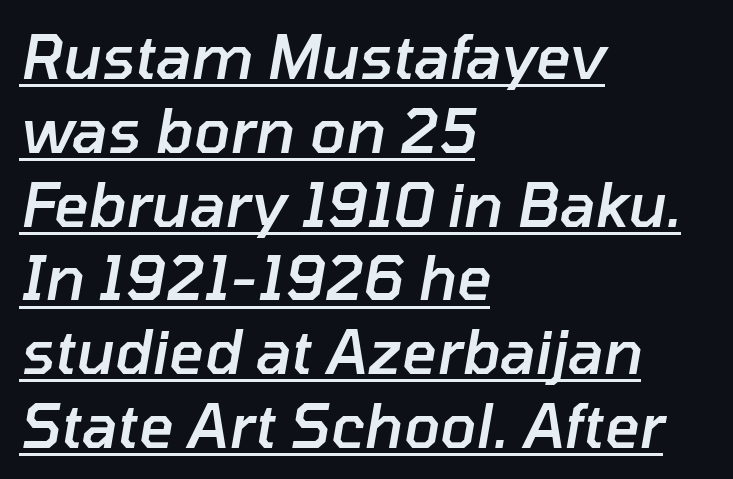
{"italic": "yes", "lean": "right", "slant_degrees": 10, "bold": "semi", "weight": "semibold", "width": "normal", "stroke_contrast": "low", "x_height": "medium", "monospaced": "no", "underline": "yes", "align": "left", "line_spacing_ratio": 1.23, "letter_spacing": "normal", "letter_spacing_em": 0.0, "glyph_px": 60}
